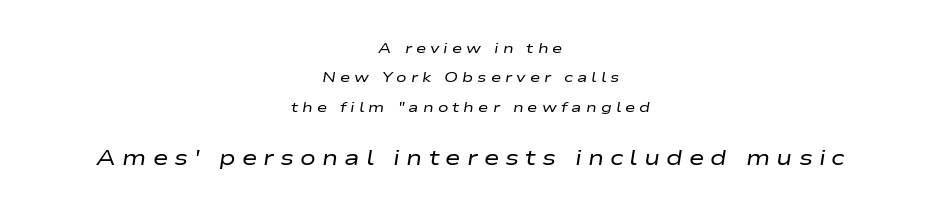
The image shows 21 px text type, italic (leaning right); set centered, loose line spacing (2.1x), unusually wide letter spacing (+0.29 em), not underlined; the second (bottom) block is 1.5x larger.
